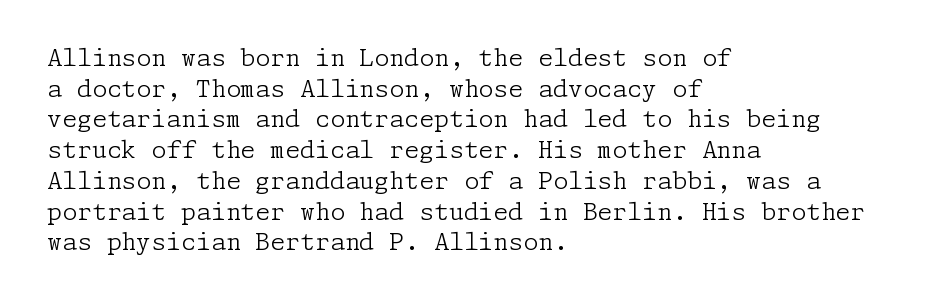
The image shows 24 px text type, upright; set left-aligned, normal line spacing (1.28x), normal letter spacing, not underlined.
